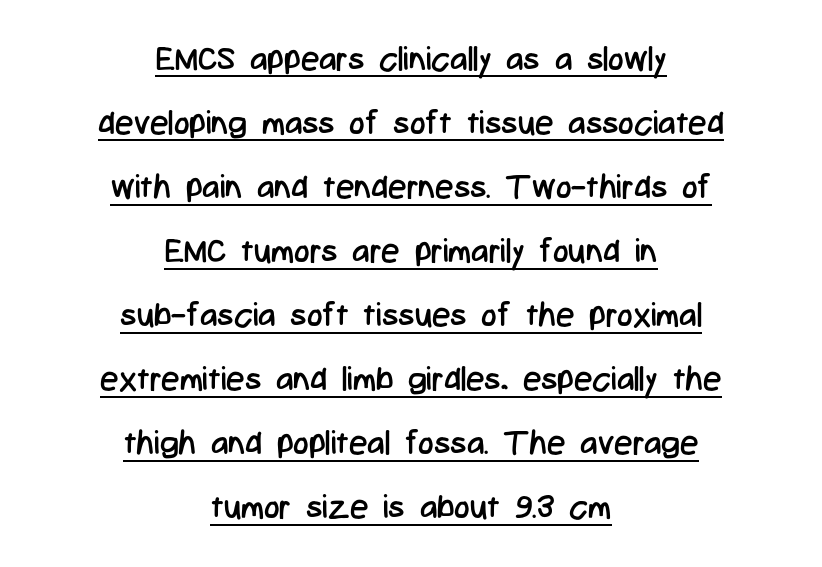
The image shows 33 px regular-weight, condensed sans-serif type, upright; set centered, loose line spacing (1.94x), normal letter spacing, underlined; low stroke contrast and a medium x-height.
